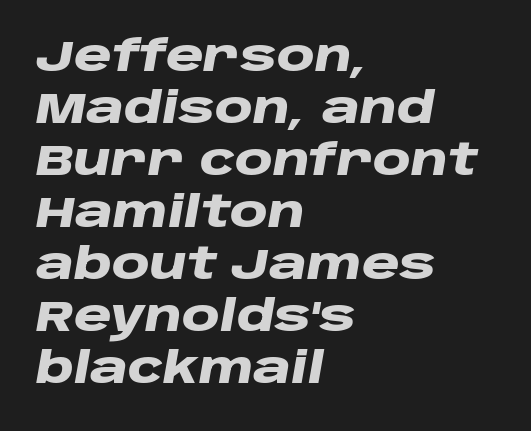
{"italic": "yes", "lean": "right", "slant_degrees": 10, "bold": "yes", "weight": "heavy", "width": "wide", "stroke_contrast": "low", "x_height": "large", "monospaced": "no", "underline": "no", "align": "left", "line_spacing_ratio": 1.21, "letter_spacing": "normal", "letter_spacing_em": 0.0, "glyph_px": 43}
